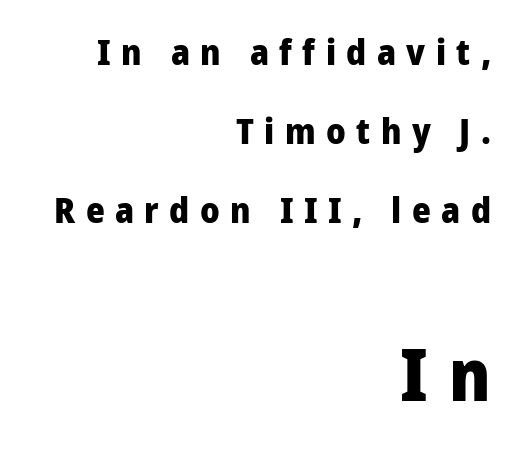
Q: Is the text bold? A: Yes.
Q: Is the text italic (slanted)? A: No, it is upright.
Q: Is the typeface a serif or a sans-serif typeface? A: Sans-serif.
Q: Is the text underlined? A: No.
Q: How is the paragraph aligned? A: Right-aligned.
Q: Is the spacing between letters normal or unusually wide? A: Unusually wide.
Q: Is the spacing between lines tight, normal or loose? A: Loose.
Q: Which block of text is set in a larger size, the first (top) or the second (bottom)? A: The second (bottom) one.
Q: Width (condensed, normal, or wide)? A: Normal.
Q: Stroke contrast? A: Low.
Q: x-height? A: Medium.
Q: Monospaced? A: No.
